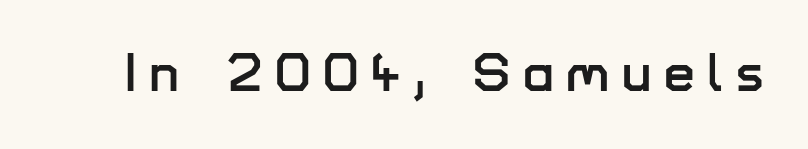
{"serif": "no", "italic": "no", "width": "normal", "stroke_contrast": "low", "x_height": "medium", "monospaced": "no", "underline": "no", "letter_spacing": "wide", "letter_spacing_em": 0.23, "glyph_px": 55}
